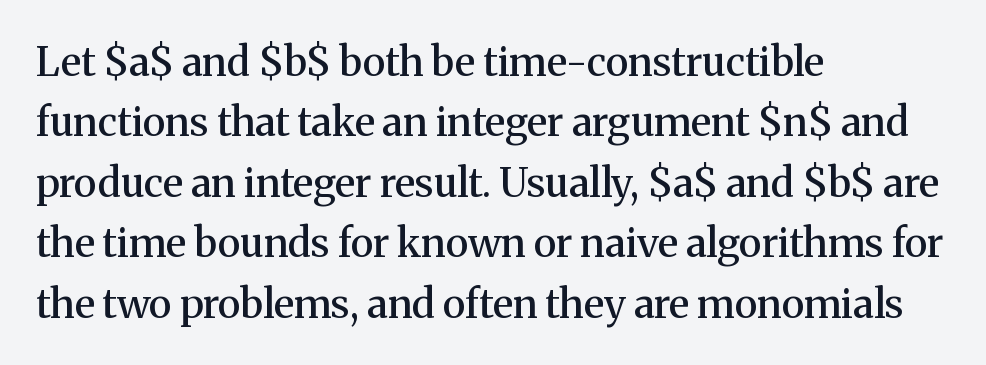
The image shows 40 px semibold serif type, upright; set left-aligned, normal line spacing (1.51x), normal letter spacing, not underlined; medium stroke contrast and a medium x-height.
